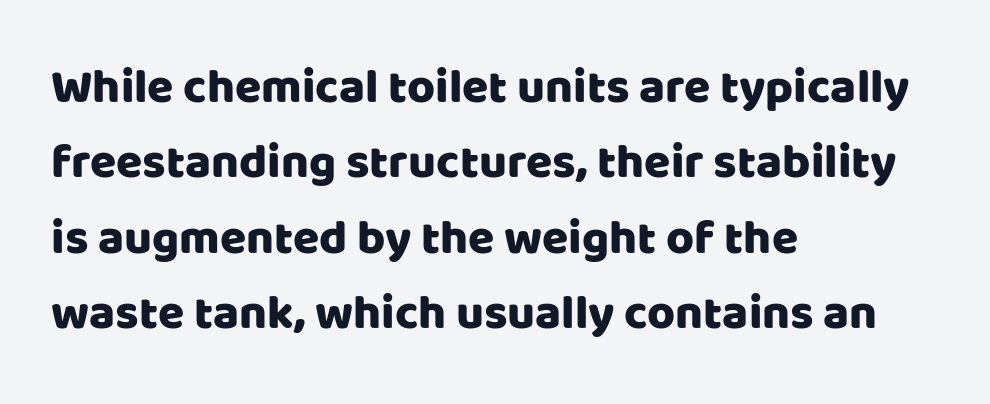
Q: Is the text italic (slanted)? A: No, it is upright.
Q: Is the typeface a serif or a sans-serif typeface? A: Sans-serif.
Q: Is the text underlined? A: No.
Q: How is the paragraph aligned? A: Left-aligned.
Q: Is the spacing between letters normal or unusually wide? A: Normal.
Q: Is the spacing between lines tight, normal or loose? A: Normal.
Q: Width (condensed, normal, or wide)? A: Normal.
Q: Stroke contrast? A: Low.
Q: x-height? A: Large.
Q: Monospaced? A: No.
